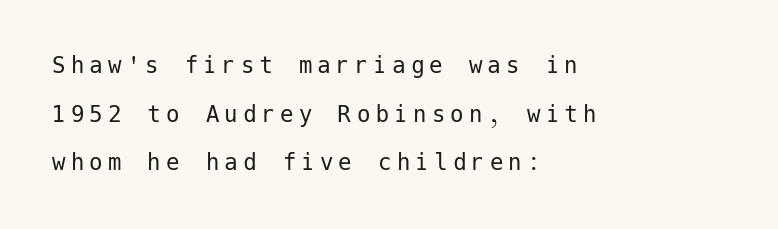
Stem width sits at or under what a default text font uses. The lettering holds an erect, upright posture throughout. This sample is left-justified, so line endings fall wherever the words run out. No word sits above an underline.
